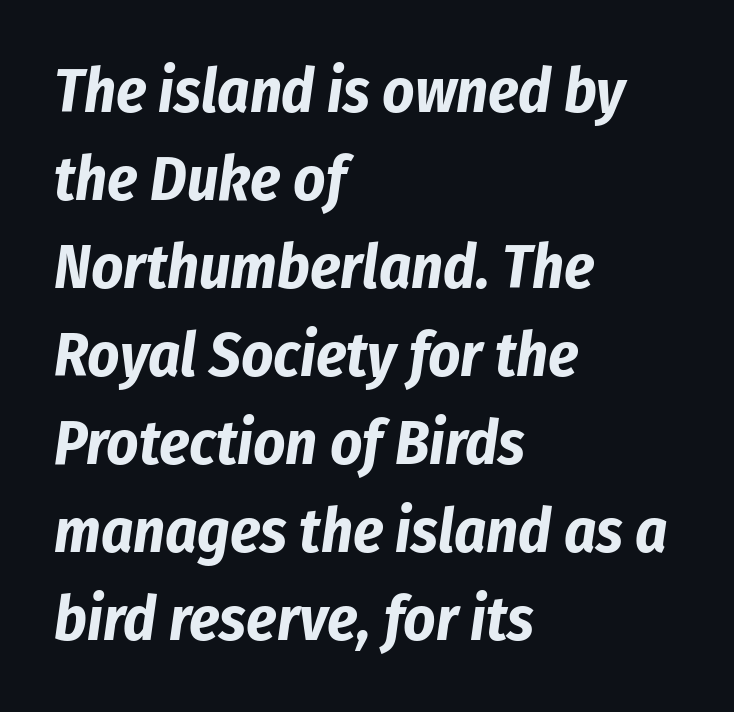
The image shows 62 px bold, condensed type, italic (leaning right); set left-aligned, normal line spacing (1.42x), normal letter spacing, not underlined; low stroke contrast and a medium x-height.
